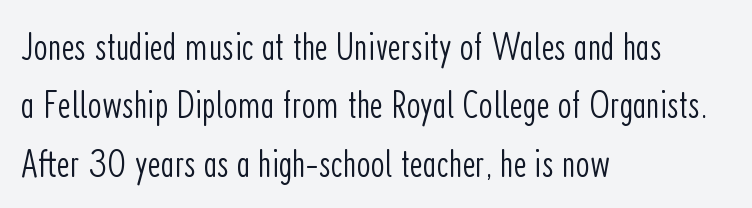
The image shows 40 px light, condensed sans-serif type, upright; set left-aligned, normal line spacing (1.46x), normal letter spacing, not underlined; low stroke contrast and a medium x-height.
